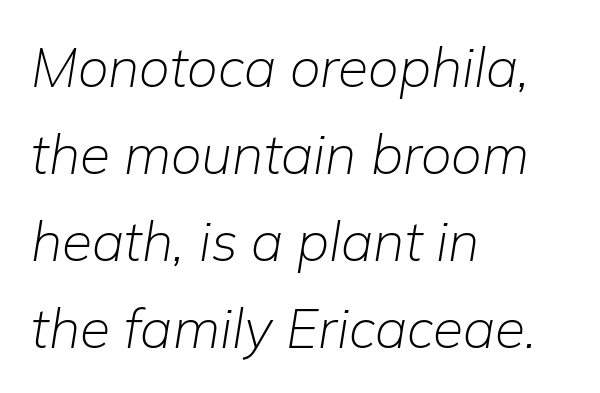
{"italic": "yes", "lean": "right", "slant_degrees": 9, "bold": "no", "weight": "light", "width": "normal", "stroke_contrast": "low", "x_height": "medium", "monospaced": "no", "underline": "no", "align": "left", "line_spacing": "normal", "line_spacing_ratio": 1.58, "letter_spacing": "normal", "letter_spacing_em": 0.0, "glyph_px": 55}
